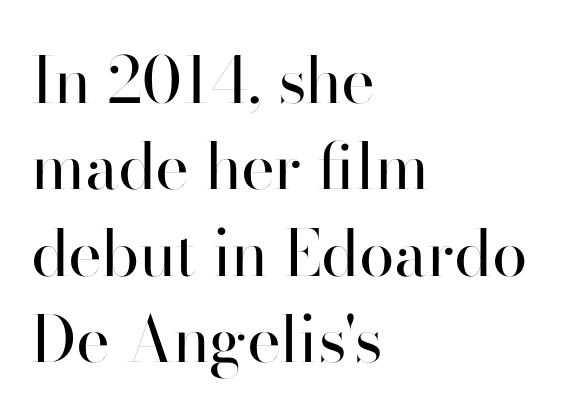
The weight would be labelled regular, book, light, or lighter still. Is this a fixed-width face? No — the glyphs have proportional, varying widths. No feet cap the strokes, marking this as sans-serif type. The letterforms sit shoulder to shoulder at normal distance. What's the leading like? Ordinary, nothing unusual. The space beneath each line is pristine and unruled.
